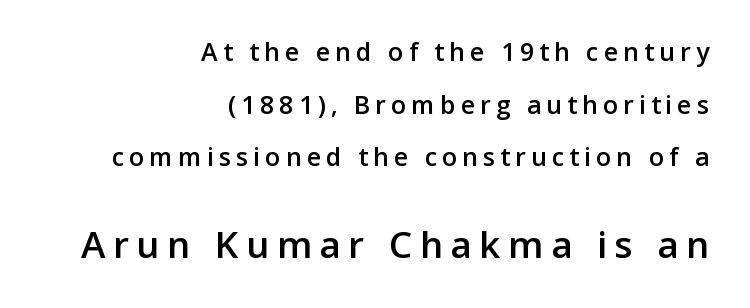
You could not count columns in this text — the font is proportionally spaced. The tracking reads as deliberately expanded to a designer's eye. The rendering uses a large line-height, opening up the rows. Stroke terminals: plain, sans-serif.
